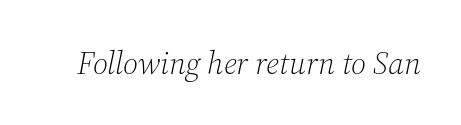
Q: Is the text bold? A: No.
Q: Is the text italic (slanted)? A: Yes, it leans right by about 12 degrees.
Q: Is the typeface a serif or a sans-serif typeface? A: Serif.
Q: Is the text underlined? A: No.
Q: Is the spacing between letters normal or unusually wide? A: Normal.
Q: Width (condensed, normal, or wide)? A: Normal.
Q: Stroke contrast? A: Medium.
Q: x-height? A: Medium.
Q: Monospaced? A: No.
